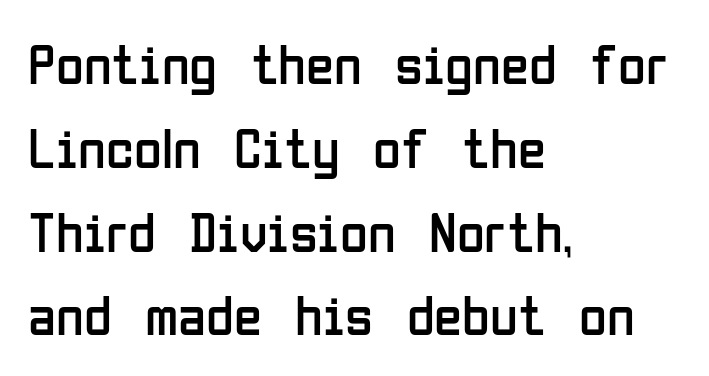
Each word holds together tightly as a unit, with standard inter-letter gaps. A student would call this left alignment; a typographer would say flush left, rag right. Classification — sans serif. Is the type heavy? It reads as light-to-regular instead.
